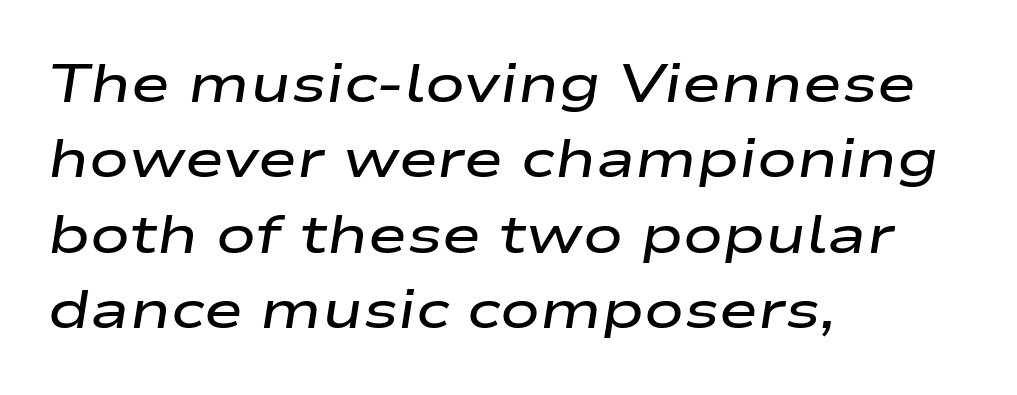
{"italic": "yes", "lean": "right", "slant_degrees": 9, "bold": "semi", "weight": "semibold", "width": "wide", "stroke_contrast": "low", "x_height": "medium", "monospaced": "no", "underline": "no", "align": "left", "line_spacing": "normal", "line_spacing_ratio": 1.42, "letter_spacing": "normal", "letter_spacing_em": 0.0, "glyph_px": 53}
